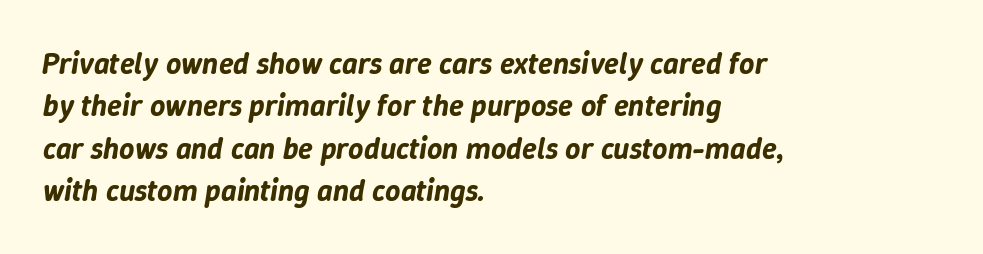
{"italic": "yes", "lean": "right", "slant_degrees": 9, "width": "normal", "stroke_contrast": "low", "x_height": "medium", "monospaced": "no", "underline": "no", "align": "left", "line_spacing": "normal", "line_spacing_ratio": 1.41, "letter_spacing": "normal", "letter_spacing_em": 0.0, "glyph_px": 30}
